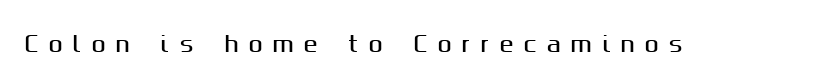
Q: Is the text italic (slanted)? A: No, it is upright.
Q: Is the text underlined? A: No.
Q: Is the spacing between letters normal or unusually wide? A: Unusually wide.
